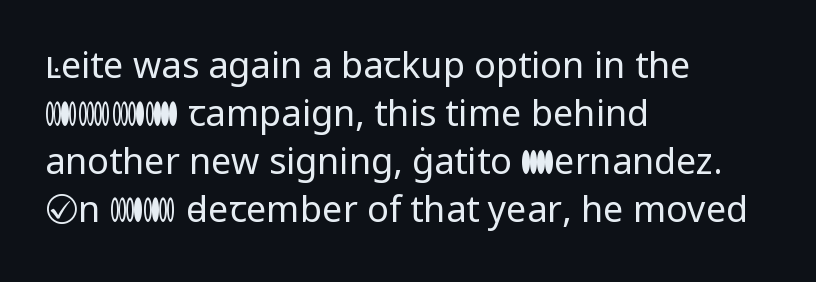
The image shows 36 px regular-weight sans-serif type, upright; set left-aligned, normal line spacing (1.33x), normal letter spacing, not underlined; low stroke contrast and a medium x-height.
